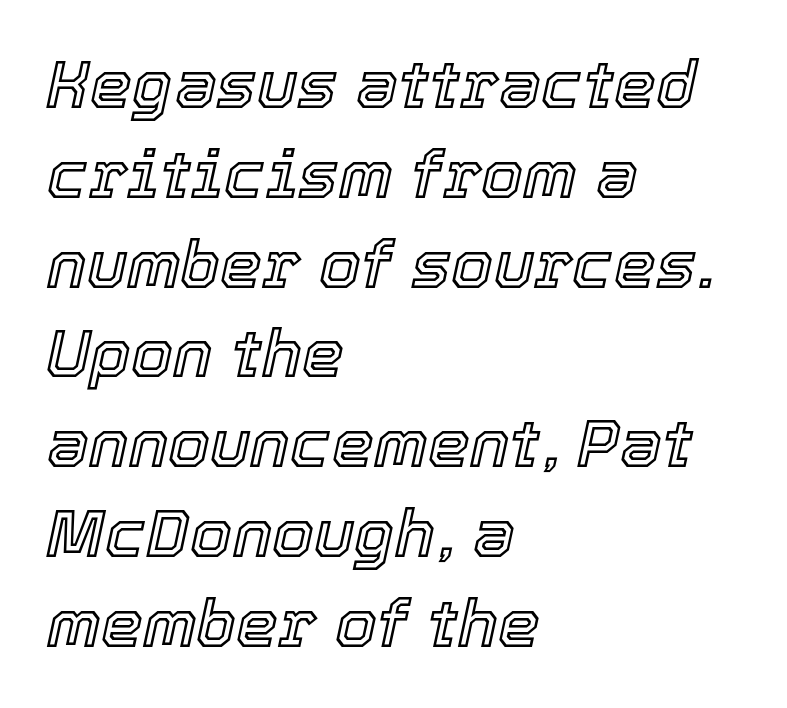
{"italic": "yes", "lean": "right", "slant_degrees": 12, "width": "normal", "x_height": "medium", "monospaced": "no", "underline": "no", "align": "left", "line_spacing": "normal", "line_spacing_ratio": 1.34, "letter_spacing": "normal", "letter_spacing_em": 0.0, "glyph_px": 67}
